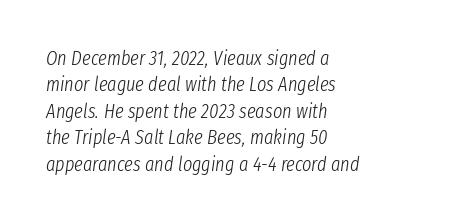
The image shows 20 px text type, italic (leaning right); set left-aligned, normal line spacing (1.32x), normal letter spacing, not underlined.
